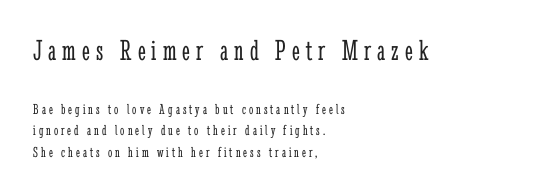
Q: Is the text bold? A: No.
Q: Is the text italic (slanted)? A: No, it is upright.
Q: Is the typeface a serif or a sans-serif typeface? A: Serif.
Q: Is the text underlined? A: No.
Q: How is the paragraph aligned? A: Left-aligned.
Q: Is the spacing between letters normal or unusually wide? A: Unusually wide.
Q: Is the spacing between lines tight, normal or loose? A: Normal.
Q: Which block of text is set in a larger size, the first (top) or the second (bottom)? A: The first (top) one.
Q: Width (condensed, normal, or wide)? A: Condensed.
Q: Stroke contrast? A: Low.
Q: x-height? A: Medium.
Q: Monospaced? A: No.
